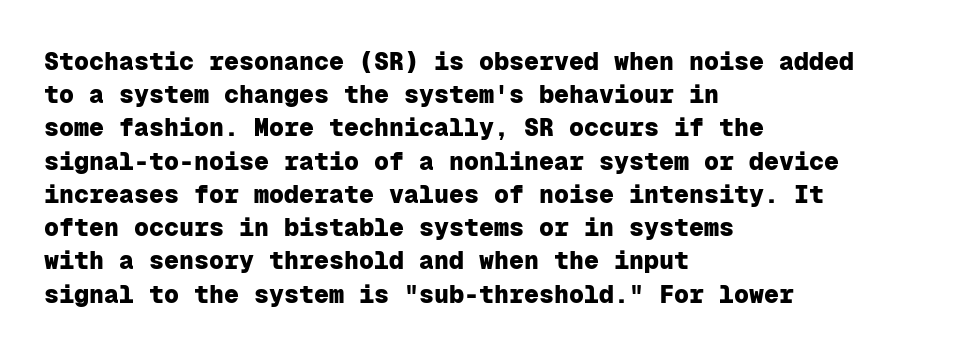
One-word summary of the alignment: left. Compared with an ordinary text face, these strokes are far heavier — a full bold. Interline gaps are of average width in this sample. Letter spacing: default. The baseline area is clear. The letters stand upright; this is a roman face.
